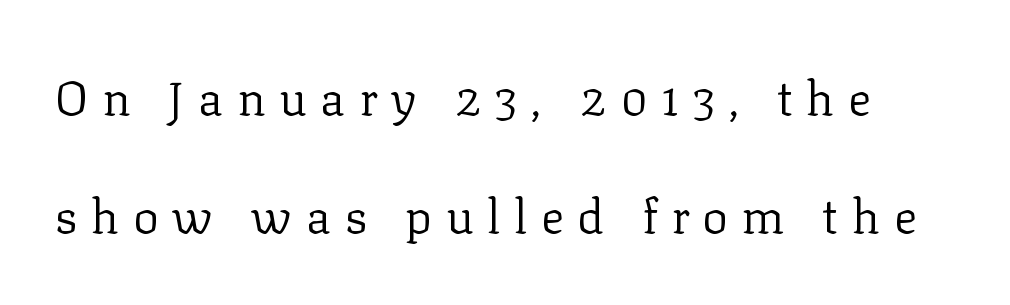
Rule under the text: the space is simply empty. Character widths vary here, with narrow letters taking less room than wide ones. Summary of vertical rhythm: relaxed, with wide interline spacing. Bold? No — there's no thickening of the strokes. This rendering widens character spacing well past its baseline value.
